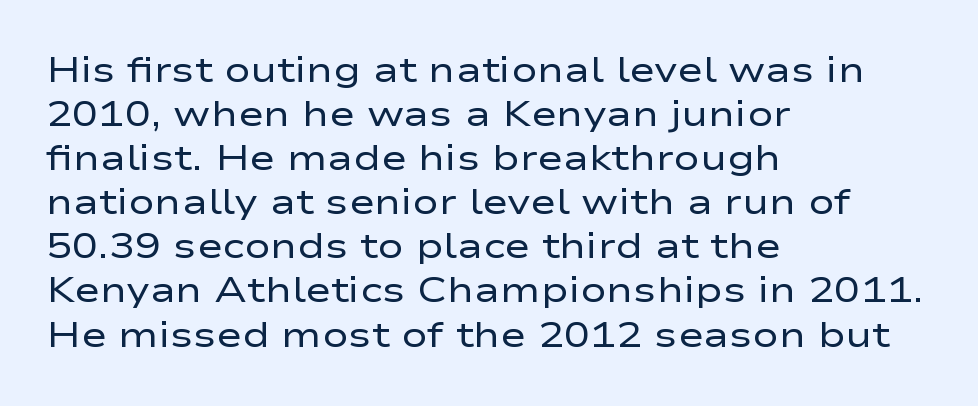
The gap between lines stays unmarked. Nothing sits at the stroke ends, so this counts as sans-serif. This sample is left-justified, so line endings fall wherever the words run out. The rendering uses a moderate line-height, typical for paragraphs.
